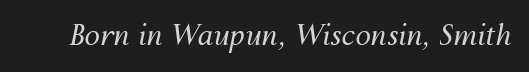
{"italic": "yes", "lean": "right", "slant_degrees": 12, "bold": "no", "weight": "regular", "width": "normal", "stroke_contrast": "medium", "x_height": "medium", "monospaced": "no", "underline": "no", "letter_spacing": "normal", "letter_spacing_em": 0.0, "glyph_px": 28}
